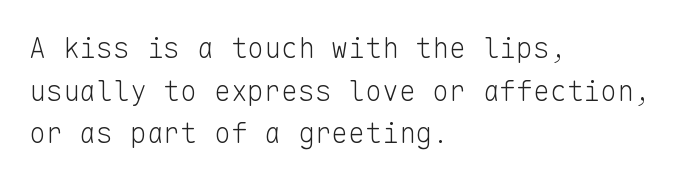
The image shows 28 px light sans-serif type, upright, monospaced; set left-aligned, normal line spacing (1.52x), normal letter spacing, not underlined; low stroke contrast and a medium x-height.
